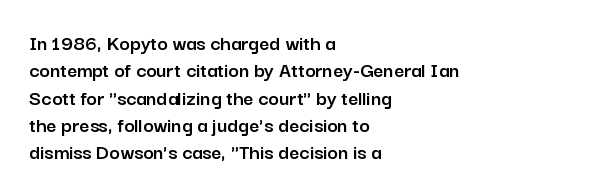
The image shows 22 px text type, upright; set left-aligned, line spacing 1.24x, normal letter spacing, not underlined.
